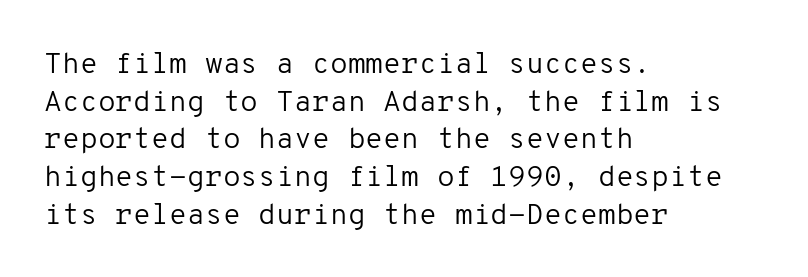
Q: Is the text bold? A: No.
Q: Is the text italic (slanted)? A: No, it is upright.
Q: Is the typeface a serif or a sans-serif typeface? A: Sans-serif.
Q: Is the text underlined? A: No.
Q: How is the paragraph aligned? A: Left-aligned.
Q: Is the spacing between letters normal or unusually wide? A: Normal.
Q: Is the spacing between lines tight, normal or loose? A: Normal.
Q: Width (condensed, normal, or wide)? A: Normal.
Q: Stroke contrast? A: Low.
Q: x-height? A: Medium.
Q: Monospaced? A: Yes.
